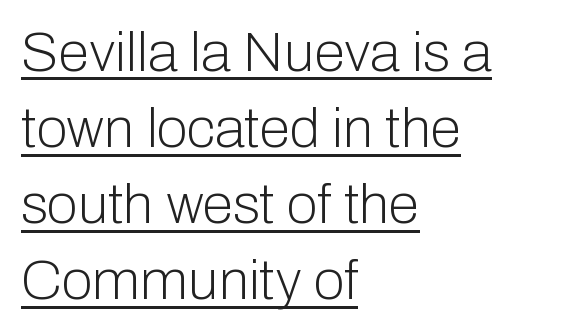
Q: Is the text bold? A: No.
Q: Is the text italic (slanted)? A: No, it is upright.
Q: Is the typeface a serif or a sans-serif typeface? A: Sans-serif.
Q: Is the text underlined? A: Yes.
Q: How is the paragraph aligned? A: Left-aligned.
Q: Is the spacing between letters normal or unusually wide? A: Normal.
Q: Is the spacing between lines tight, normal or loose? A: Normal.
Q: Width (condensed, normal, or wide)? A: Normal.
Q: Stroke contrast? A: Low.
Q: x-height? A: Medium.
Q: Monospaced? A: No.
